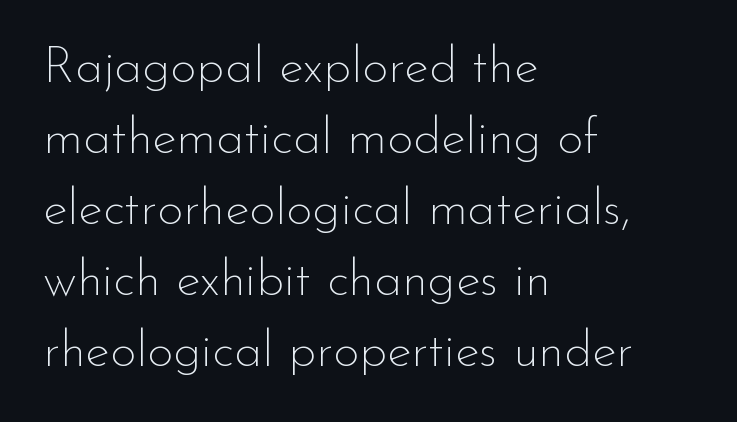
{"serif": "no", "italic": "no", "bold": "no", "weight": "thin", "width": "normal", "stroke_contrast": "low", "x_height": "small", "monospaced": "no", "underline": "no", "align": "left", "line_spacing": "normal", "line_spacing_ratio": 1.39, "letter_spacing": "normal", "letter_spacing_em": 0.0, "glyph_px": 51}
